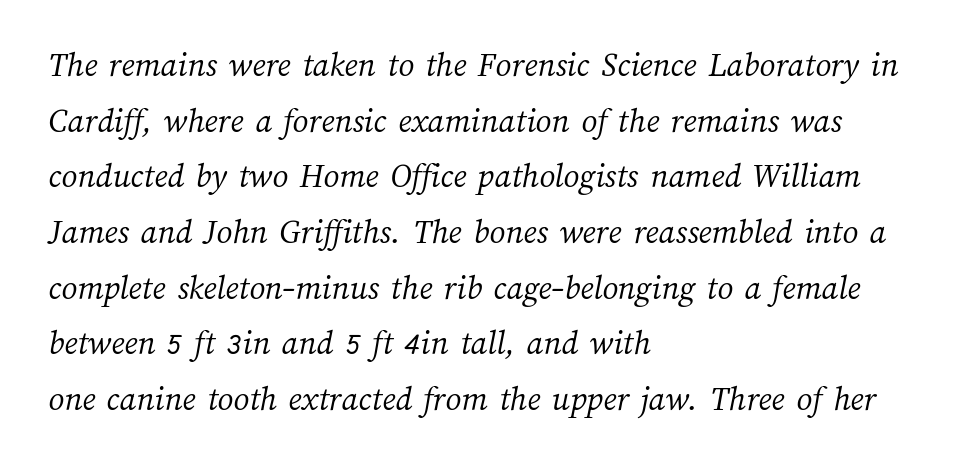
The image shows 35 px light type; set left-aligned, normal line spacing (1.59x), normal letter spacing, not underlined; medium stroke contrast and a medium x-height.
